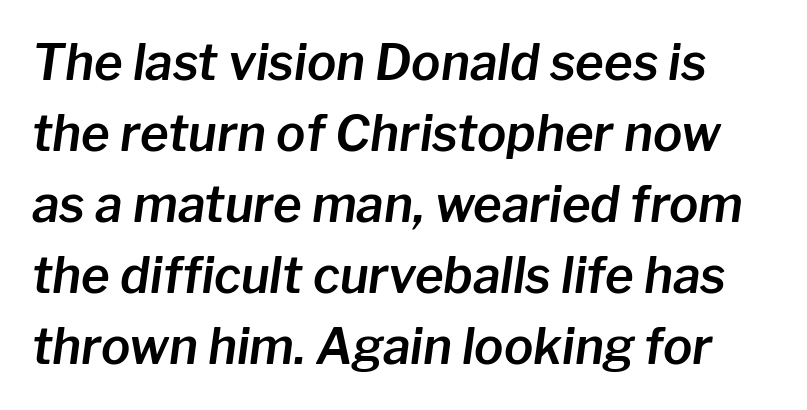
Q: Is the text italic (slanted)? A: Yes, it leans right by about 8 degrees.
Q: Is the text underlined? A: No.
Q: Is the spacing between letters normal or unusually wide? A: Normal.
Q: Is the spacing between lines tight, normal or loose? A: Normal.
Q: Width (condensed, normal, or wide)? A: Normal.
Q: Stroke contrast? A: Low.
Q: x-height? A: Medium.
Q: Monospaced? A: No.
